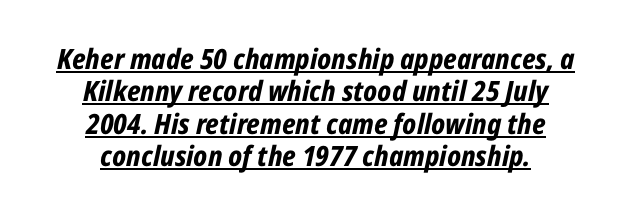
Note the varied advance widths — an 'i' is clearly narrower than an 'm'. Here the glyphs are tracked normally, forming tight word shapes. Beneath each row of characters lies a ruled line. Centered paragraph, ragged on both sides. Bold? Absolutely — the strokes are thick and heavy.
